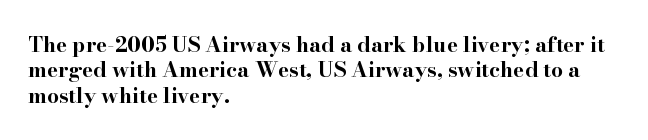
{"italic": "no", "bold": "yes", "underline": "no", "align": "left", "line_spacing_ratio": 1.21, "letter_spacing": "normal", "letter_spacing_em": 0.0, "glyph_px": 21}
